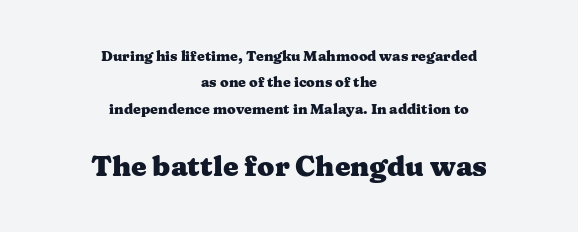
The paragraph shown floats in the horizontal middle. The rendering uses natural spacing where letterforms have individual widths. Look at the tracking — it's just the regular setting, nothing added. Look at the stroke-to-counter ratio: heavy, a bold. The type sits square on the baseline with zero lean. Size hierarchy here favors the trailing block over the leading one.
